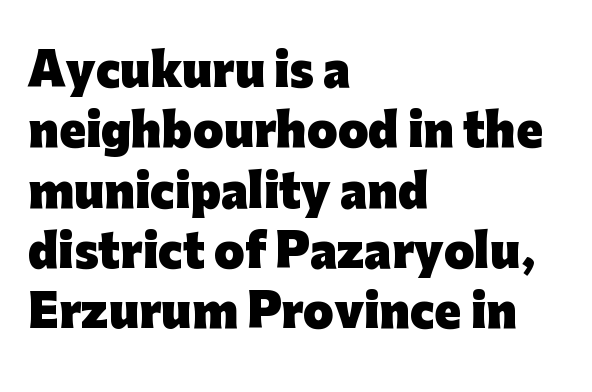
The image shows 44 px heavy sans-serif type, upright; set left-aligned, normal line spacing (1.37x), normal letter spacing, not underlined; low stroke contrast and a medium x-height.
